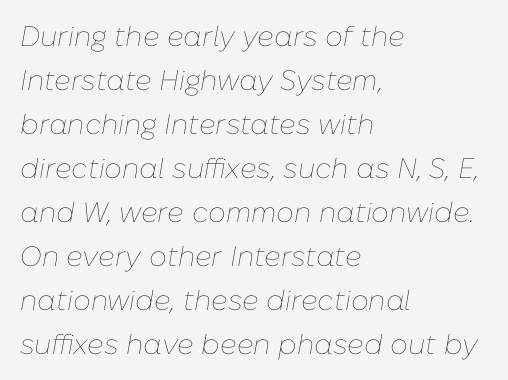
Q: Is the text bold? A: No.
Q: Is the text italic (slanted)? A: Yes, it leans right by about 10 degrees.
Q: Is the text underlined? A: No.
Q: How is the paragraph aligned? A: Left-aligned.
Q: Is the spacing between letters normal or unusually wide? A: Normal.
Q: Is the spacing between lines tight, normal or loose? A: Normal.
Q: Width (condensed, normal, or wide)? A: Normal.
Q: Stroke contrast? A: Low.
Q: x-height? A: Medium.
Q: Monospaced? A: No.
